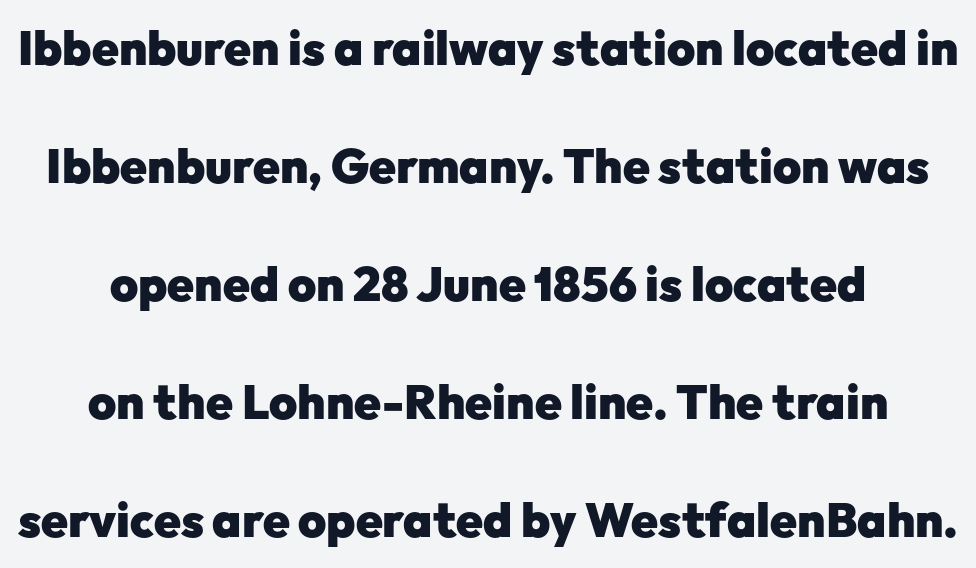
A typesetter would mark this as roman, not italic. Line spacing here is loose. The rendering uses natural spacing where letterforms have individual widths. The foot of each line stays bare and open.
